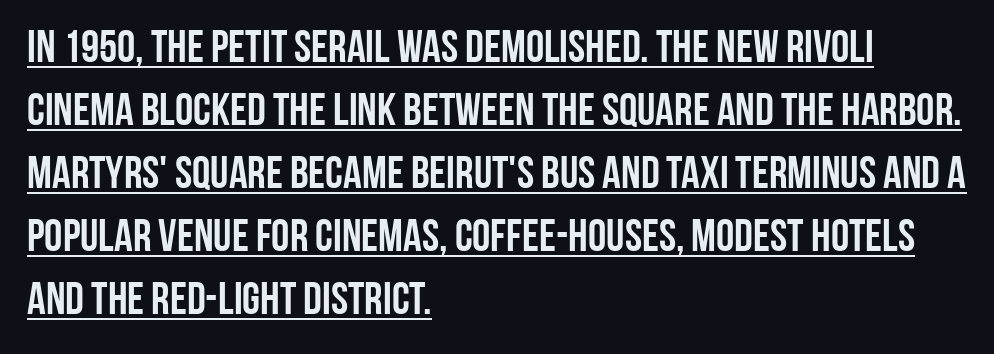
Q: Is the text italic (slanted)? A: No, it is upright.
Q: Is the typeface a serif or a sans-serif typeface? A: Sans-serif.
Q: Is the text underlined? A: Yes.
Q: How is the paragraph aligned? A: Left-aligned.
Q: Is the spacing between letters normal or unusually wide? A: Normal.
Q: Is the spacing between lines tight, normal or loose? A: Normal.
Q: Width (condensed, normal, or wide)? A: Condensed.
Q: Stroke contrast? A: Low.
Q: x-height? A: Large.
Q: Monospaced? A: No.
